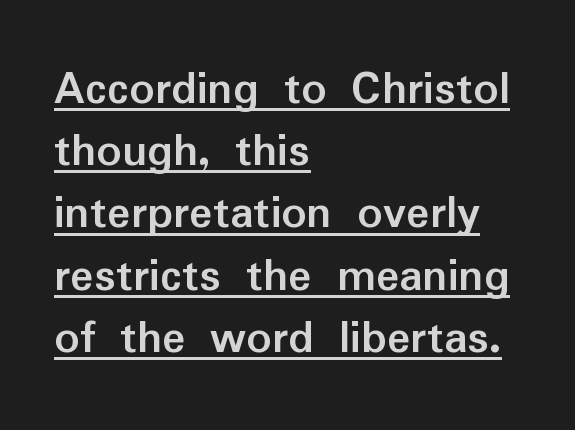
Spacing between characters is what you'd get straight out of the box. Here the designer chose a conventional face with non-uniform glyph widths. Serifs: no, the terminals of the letterforms are clean. Quick note: not italic, upright. Each line starts at the same left margin while the right side varies. Successive baselines arrive at the customary interval.
